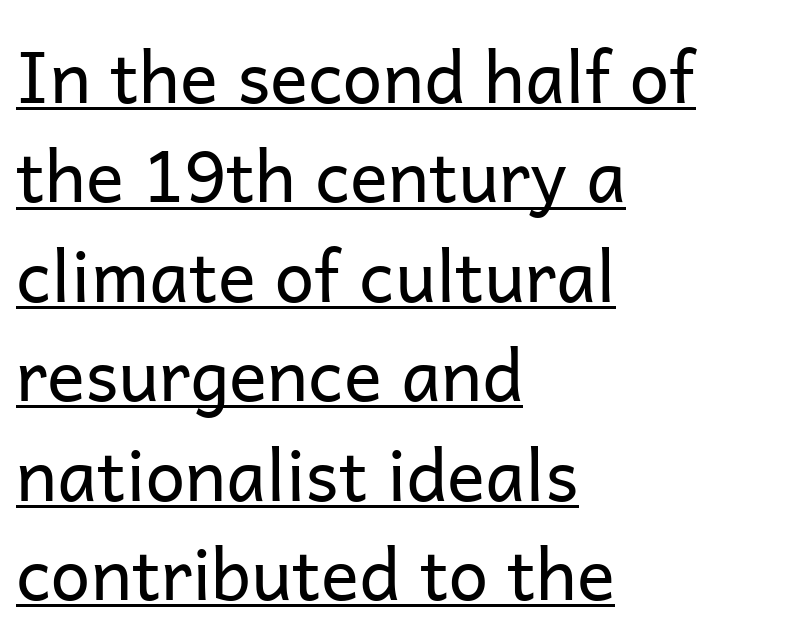
Q: Is the text bold? A: No.
Q: Is the text italic (slanted)? A: No, it is upright.
Q: Is the typeface a serif or a sans-serif typeface? A: Sans-serif.
Q: Is the text underlined? A: Yes.
Q: How is the paragraph aligned? A: Left-aligned.
Q: Is the spacing between letters normal or unusually wide? A: Normal.
Q: Is the spacing between lines tight, normal or loose? A: Normal.
Q: Width (condensed, normal, or wide)? A: Normal.
Q: Stroke contrast? A: Low.
Q: x-height? A: Medium.
Q: Monospaced? A: No.
